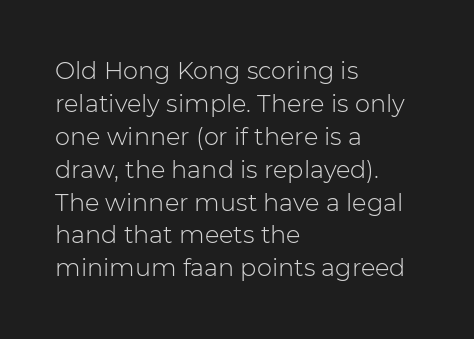
These lines stack with their left ends in a neat column. Letters rest on an invisible, unmarked baseline. The lines sit at an ordinary, default distance from one another. The type sits square on the baseline with zero lean. No letter is thick-stroked: the sample isn't bold. Default kerning and tracking; the words read as compact shapes.
